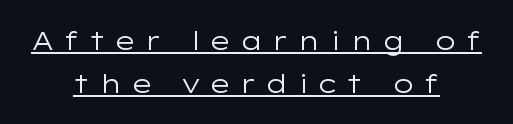
Italic? Not at all — the glyphs are vertical. Successive baselines arrive at the customary interval. Emphasis is given by a line drawn under the lettering. Typeset on center — no edge is straight. On a weight scale, this lands at 450 or below.
